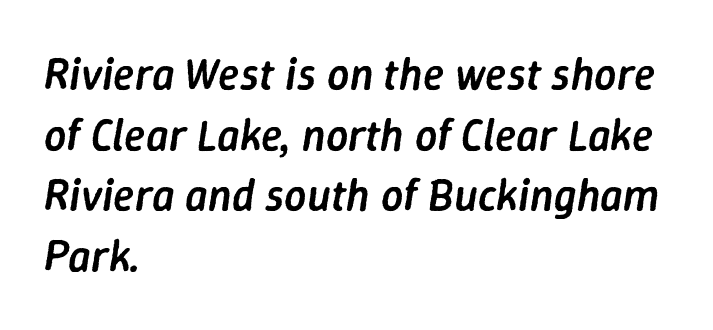
Q: Is the text bold? A: Semi-bold.
Q: Is the text italic (slanted)? A: Yes, it leans right by about 9 degrees.
Q: Is the text underlined? A: No.
Q: How is the paragraph aligned? A: Left-aligned.
Q: Is the spacing between letters normal or unusually wide? A: Normal.
Q: Is the spacing between lines tight, normal or loose? A: Normal.
Q: Width (condensed, normal, or wide)? A: Normal.
Q: Stroke contrast? A: Low.
Q: x-height? A: Medium.
Q: Monospaced? A: No.
